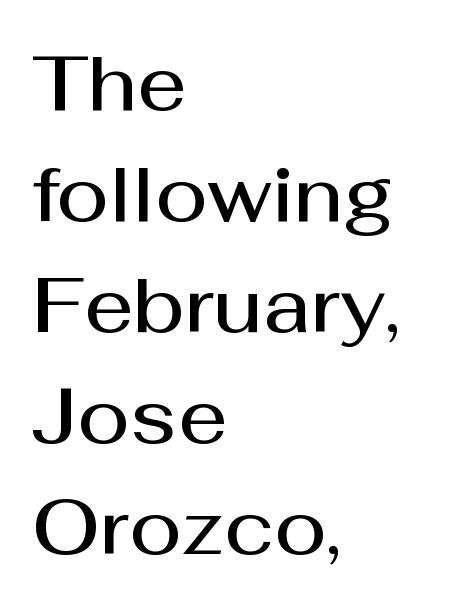
Looks like regular typesetting: each glyph gets only the width it needs. Left-aligned paragraph, ragged on the right. Default kerning and tracking; the words read as compact shapes. The typography opts for an upright posture over an oblique one.
